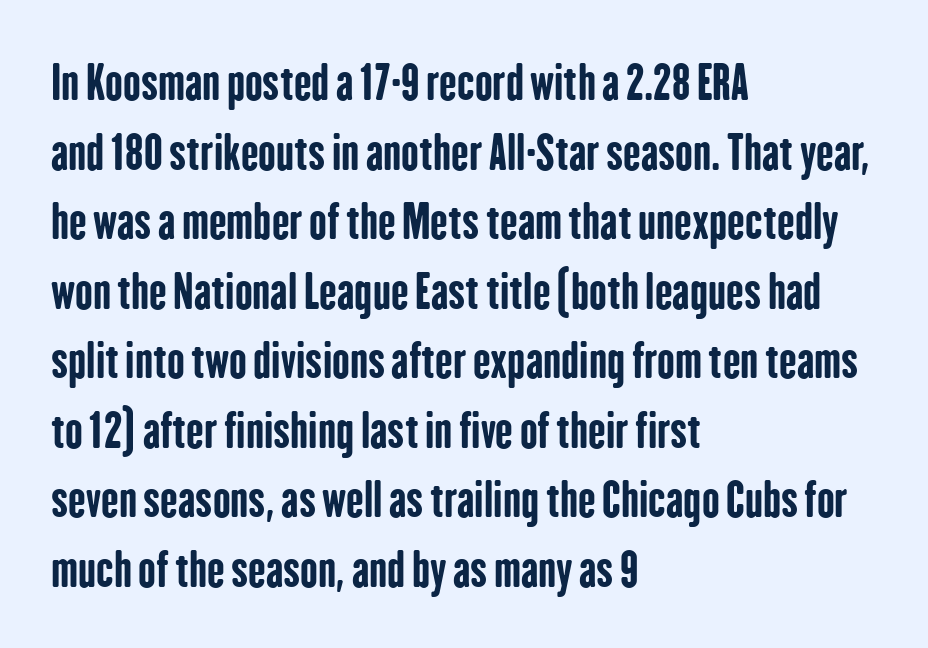
{"serif": "no", "italic": "no", "bold": "yes", "weight": "bold", "width": "condensed", "stroke_contrast": "low", "x_height": "medium", "monospaced": "no", "underline": "no", "align": "left", "line_spacing": "normal", "line_spacing_ratio": 1.48, "letter_spacing": "normal", "letter_spacing_em": 0.0, "glyph_px": 47}
